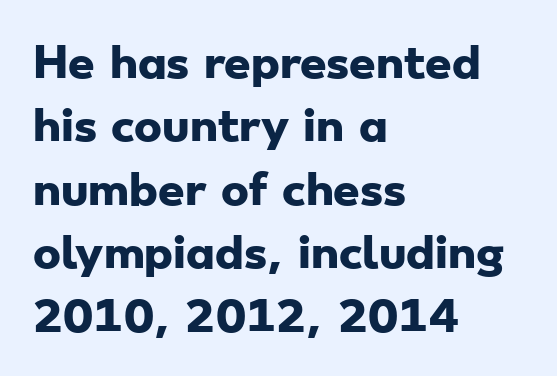
The image shows 42 px heavy, wide sans-serif type; set left-aligned, normal line spacing (1.51x), normal letter spacing, not underlined; low stroke contrast and a small x-height.
